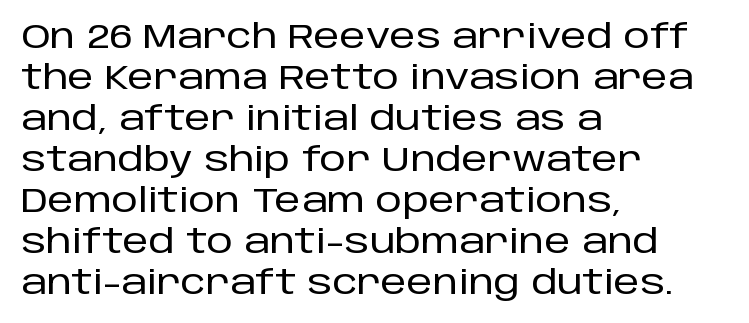
{"serif": "no", "italic": "no", "width": "normal", "stroke_contrast": "low", "x_height": "large", "monospaced": "no", "underline": "no", "align": "left", "line_spacing_ratio": 1.24, "letter_spacing": "normal", "letter_spacing_em": 0.0, "glyph_px": 33}
